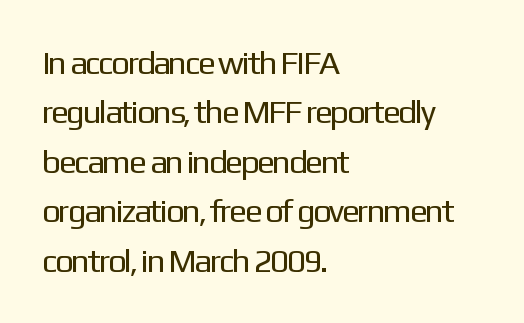
{"serif": "no", "italic": "no", "bold": "no", "weight": "regular", "width": "normal", "stroke_contrast": "low", "x_height": "medium", "monospaced": "no", "underline": "no", "align": "left", "line_spacing": "normal", "line_spacing_ratio": 1.5, "letter_spacing": "normal", "letter_spacing_em": 0.0, "glyph_px": 33}
